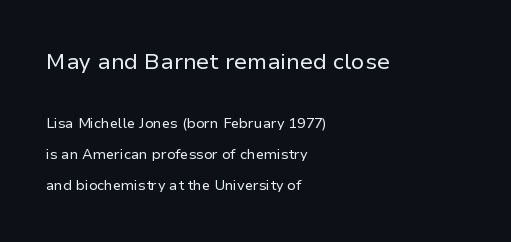
Q: Is the text bold? A: No.
Q: Is the text italic (slanted)? A: No, it is upright.
Q: Is the text underlined? A: No.
Q: How is the paragraph aligned? A: Left-aligned.
Q: Is the spacing between letters normal or unusually wide? A: Normal.
Q: Is the spacing between lines tight, normal or loose? A: Loose.
Q: Which block of text is set in a larger size, the first (top) or the second (bottom)? A: The first (top) one.
